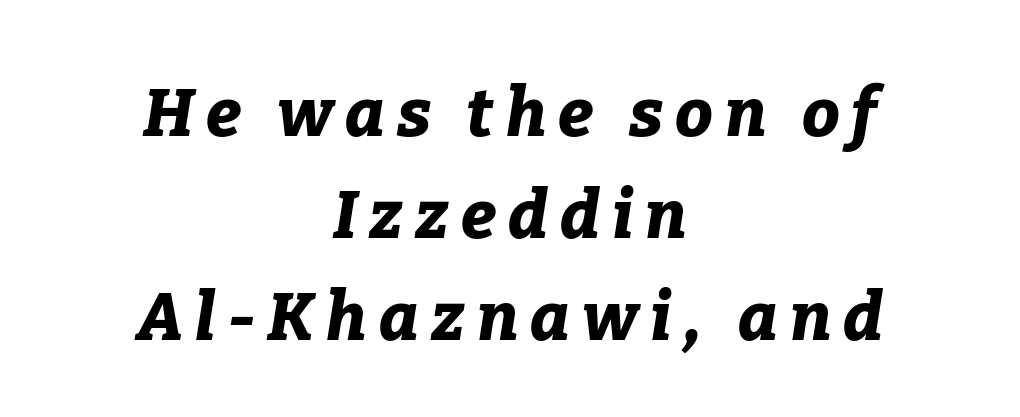
The words here are not underlined. The typesetter chose a symmetrical, centered arrangement here. The line-height multiplier appears to be the usual default. Varying glyph widths throughout — classic text-font behaviour. Pretty heavy lettering here — definitely bold.
